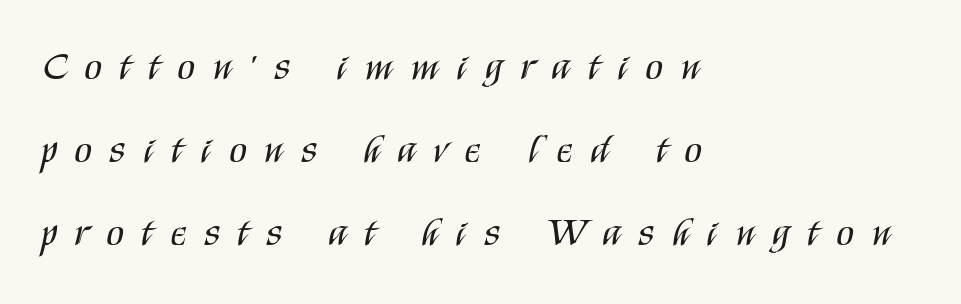
{"serif": "no", "bold": "no", "weight": "regular", "width": "condensed", "stroke_contrast": "medium", "x_height": "large", "monospaced": "no", "underline": "no", "align": "left", "line_spacing": "loose", "line_spacing_ratio": 2.07, "letter_spacing": "wide", "letter_spacing_em": 0.46, "glyph_px": 40}
